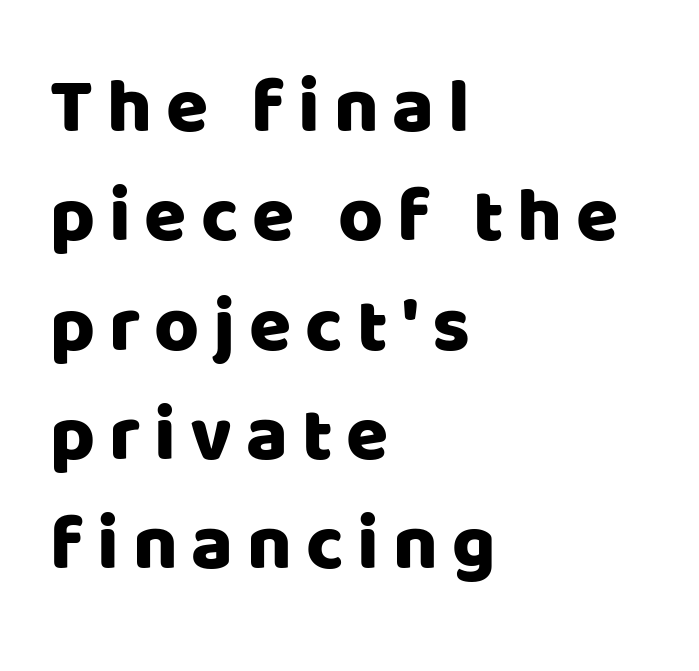
Nope, not italic — everything's standing straight. Varying glyph widths throughout — classic text-font behaviour. Reading down the column, the eye jumps a familiar distance to each next line. Each letter's strokes conclude bluntly, with no projecting serifs. The space beneath each line is pristine and unruled. If you drew a ruler down the left edge, every line would touch it.
